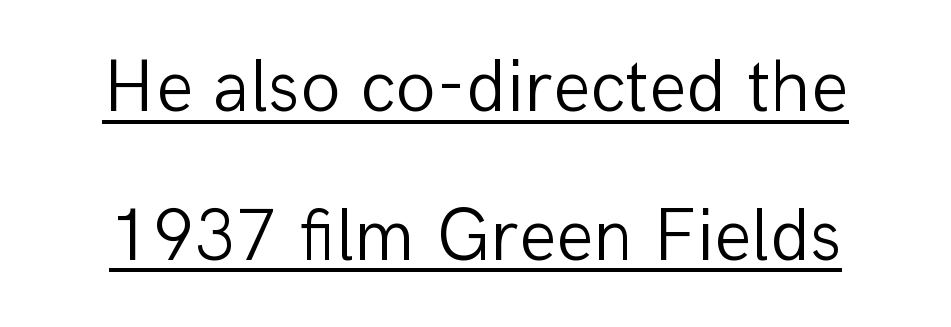
Has an underline been added? It has. Designer's note — italics off, roman on. Nothing sits at the stroke ends, so this counts as sans-serif. Heft: none added — not bold. You could not count columns in this text — the font is proportionally spaced.
